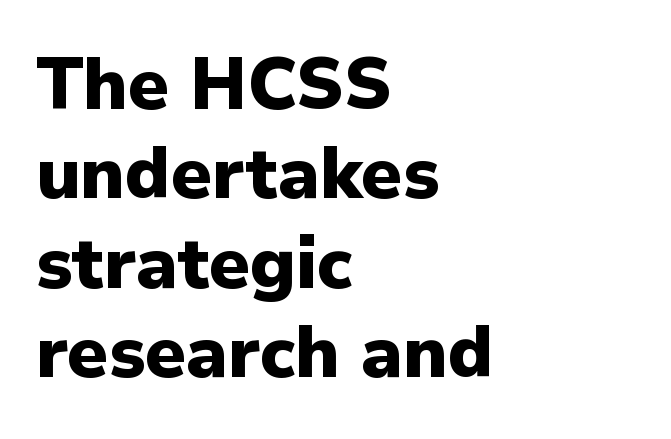
Q: Is the text bold? A: Yes.
Q: Is the text italic (slanted)? A: No, it is upright.
Q: Is the typeface a serif or a sans-serif typeface? A: Sans-serif.
Q: Is the text underlined? A: No.
Q: How is the paragraph aligned? A: Left-aligned.
Q: Is the spacing between letters normal or unusually wide? A: Normal.
Q: Width (condensed, normal, or wide)? A: Normal.
Q: Stroke contrast? A: Low.
Q: x-height? A: Medium.
Q: Monospaced? A: No.
